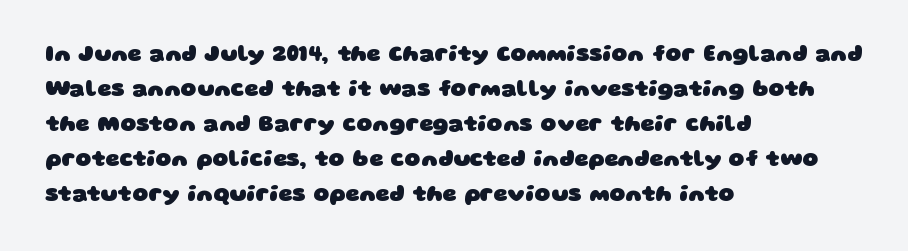
Q: Is the text bold? A: Yes.
Q: Is the text underlined? A: No.
Q: How is the paragraph aligned? A: Left-aligned.
Q: Is the spacing between letters normal or unusually wide? A: Normal.
Q: Is the spacing between lines tight, normal or loose? A: Normal.
